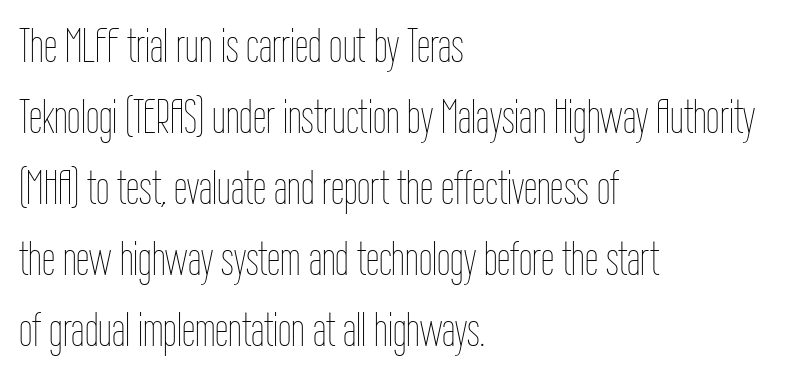
Q: Is the text bold? A: No.
Q: Is the text italic (slanted)? A: No, it is upright.
Q: Is the text underlined? A: No.
Q: How is the paragraph aligned? A: Left-aligned.
Q: Is the spacing between letters normal or unusually wide? A: Normal.
Q: Is the spacing between lines tight, normal or loose? A: Normal.
Q: Width (condensed, normal, or wide)? A: Condensed.
Q: Stroke contrast? A: Low.
Q: x-height? A: Medium.
Q: Monospaced? A: No.
